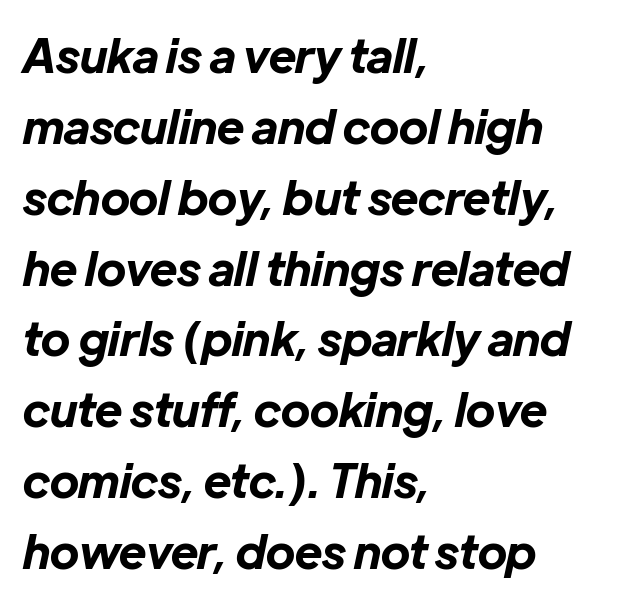
The gaps between neighbouring characters are ordinary and unremarkable. Leftover space on each line is placed entirely after the last word. Unmarked baselines from the first word to the last. In terms of posture, this sample is oblique. Bold? Absolutely — the strokes are thick and heavy.
